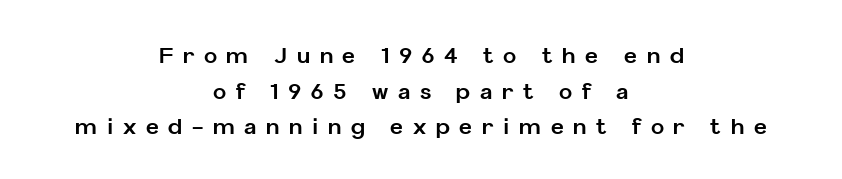
Q: Is the text bold? A: Yes.
Q: Is the text italic (slanted)? A: No, it is upright.
Q: Is the text underlined? A: No.
Q: How is the paragraph aligned? A: Centered.
Q: Is the spacing between letters normal or unusually wide? A: Unusually wide.
Q: Is the spacing between lines tight, normal or loose? A: Normal.
